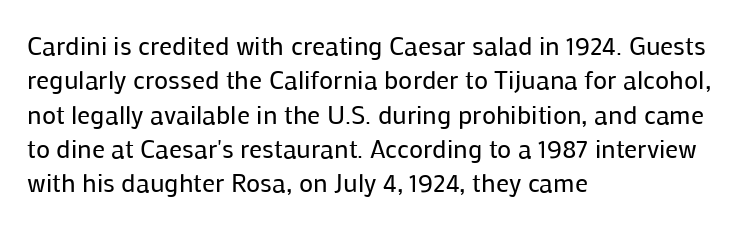
{"italic": "no", "bold": "no", "underline": "no", "align": "left", "line_spacing": "normal", "line_spacing_ratio": 1.32, "letter_spacing": "normal", "letter_spacing_em": 0.0, "glyph_px": 26}
